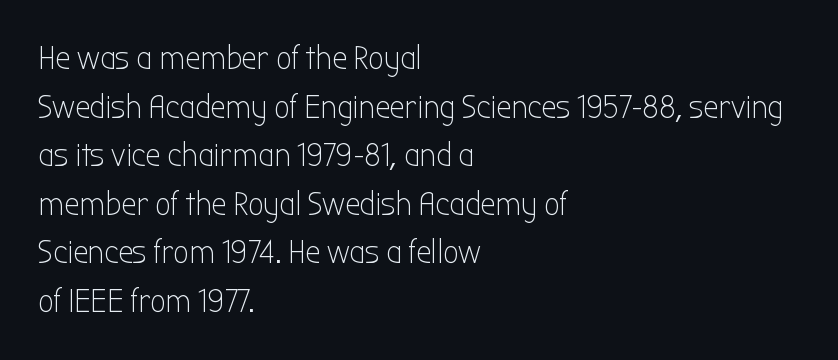
The image shows 34 px light, condensed sans-serif type, upright; set left-aligned, normal line spacing (1.43x), normal letter spacing, not underlined; low stroke contrast and a medium x-height.
